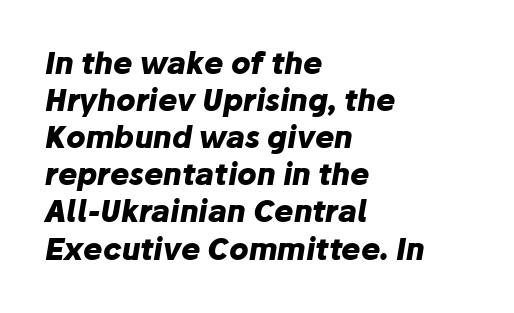
The image shows 29 px heavy type, italic (leaning right); set left-aligned, normal line spacing (1.28x), normal letter spacing, not underlined; low stroke contrast and a medium x-height.
